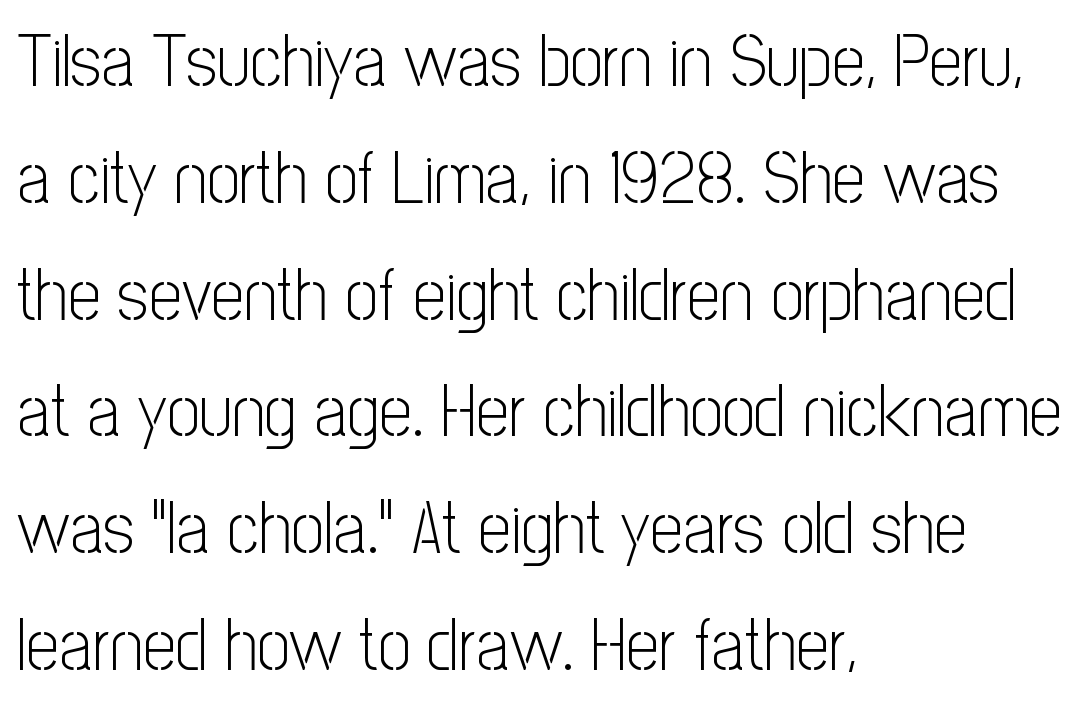
Q: Is the text bold? A: No.
Q: Is the text italic (slanted)? A: No, it is upright.
Q: Is the typeface a serif or a sans-serif typeface? A: Sans-serif.
Q: Is the text underlined? A: No.
Q: How is the paragraph aligned? A: Left-aligned.
Q: Is the spacing between letters normal or unusually wide? A: Normal.
Q: Is the spacing between lines tight, normal or loose? A: Normal.
Q: Width (condensed, normal, or wide)? A: Condensed.
Q: Stroke contrast? A: Low.
Q: x-height? A: Medium.
Q: Monospaced? A: No.
